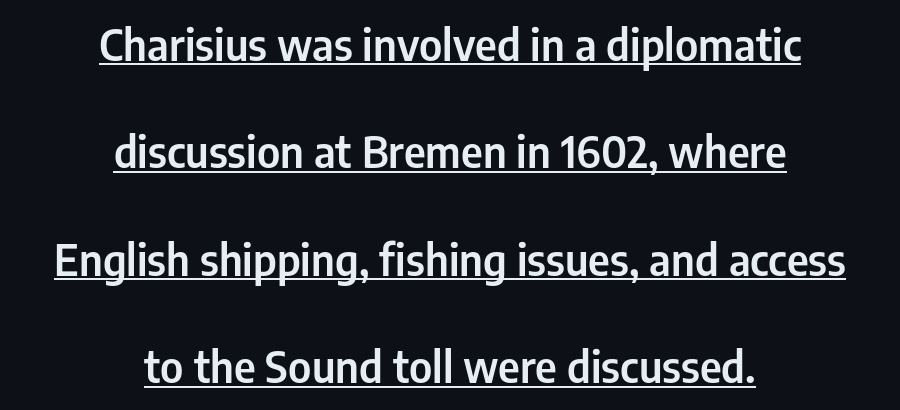
Honestly, the letter spacing is just normal — you wouldn't notice it. The setting favours the middle, as headings and verse often do. In terms of letterform style, serifs are entirely absent. The typography opts for an upright posture over an oblique one.
